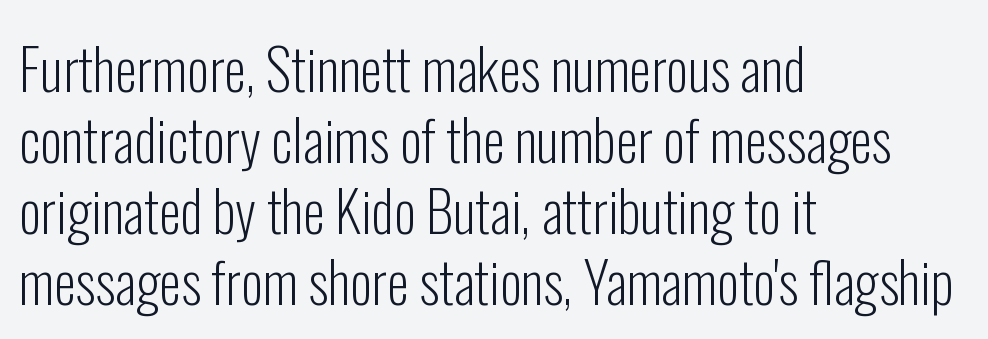
{"serif": "no", "italic": "no", "bold": "no", "weight": "light", "width": "condensed", "stroke_contrast": "low", "x_height": "medium", "monospaced": "no", "underline": "no", "align": "left", "line_spacing": "normal", "line_spacing_ratio": 1.27, "letter_spacing": "normal", "letter_spacing_em": 0.0, "glyph_px": 56}
